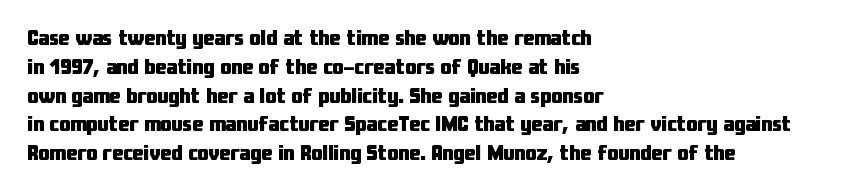
Q: Is the text bold? A: Yes.
Q: Is the text italic (slanted)? A: No, it is upright.
Q: Is the text underlined? A: No.
Q: How is the paragraph aligned? A: Left-aligned.
Q: Is the spacing between letters normal or unusually wide? A: Normal.
Q: Is the spacing between lines tight, normal or loose? A: Normal.
